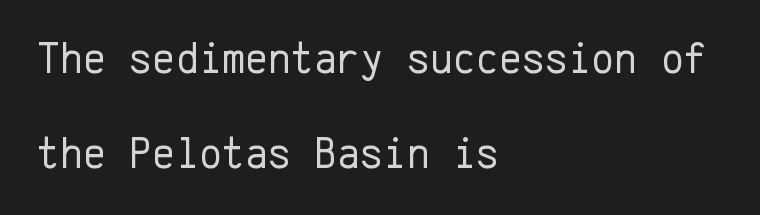
The image shows 44 px regular-weight sans-serif type, upright, monospaced; set left-aligned, loose line spacing (2.16x), normal letter spacing, not underlined; low stroke contrast and a medium x-height.
